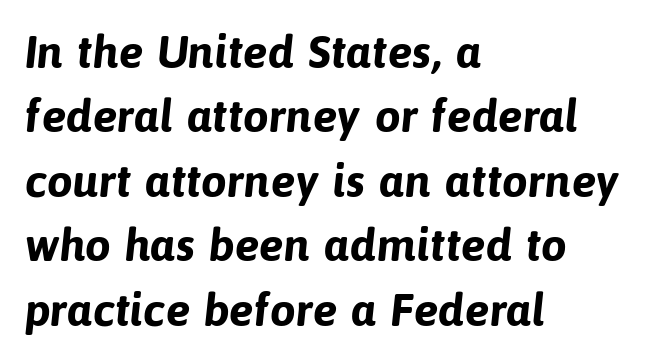
The image shows 46 px bold sans-serif type; set left-aligned, normal line spacing (1.4x), normal letter spacing, not underlined; low stroke contrast and a medium x-height.
